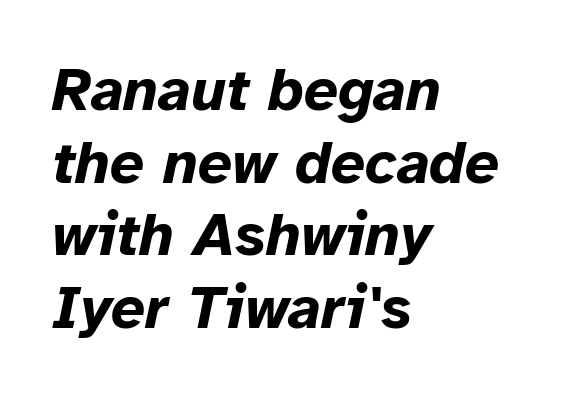
Q: Is the text bold? A: Yes.
Q: Is the text italic (slanted)? A: Yes, it leans right by about 12 degrees.
Q: Is the text underlined? A: No.
Q: How is the paragraph aligned? A: Left-aligned.
Q: Is the spacing between letters normal or unusually wide? A: Normal.
Q: Width (condensed, normal, or wide)? A: Normal.
Q: Stroke contrast? A: Low.
Q: x-height? A: Medium.
Q: Monospaced? A: No.
